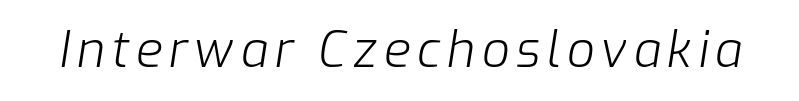
Q: Is the text bold? A: No.
Q: Is the text italic (slanted)? A: Yes, it leans right by about 9 degrees.
Q: Is the text underlined? A: No.
Q: Width (condensed, normal, or wide)? A: Normal.
Q: Stroke contrast? A: Low.
Q: x-height? A: Medium.
Q: Monospaced? A: No.
